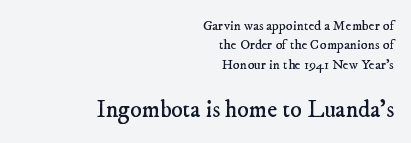
The image shows 24 px text type; set right-aligned, normal line spacing (1.39x), normal letter spacing, not underlined; the second (bottom) block is 1.71x larger.
